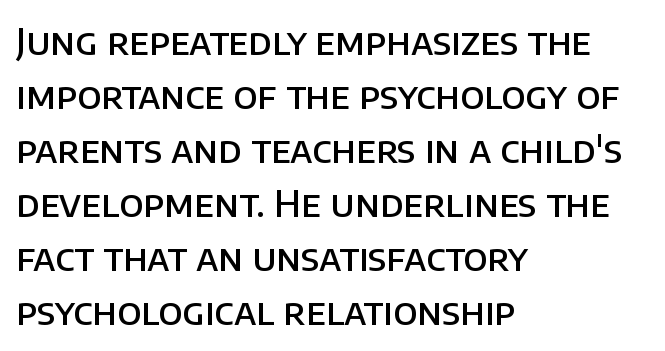
Q: Is the text bold? A: Semi-bold.
Q: Is the text italic (slanted)? A: No, it is upright.
Q: Is the typeface a serif or a sans-serif typeface? A: Sans-serif.
Q: Is the text underlined? A: No.
Q: How is the paragraph aligned? A: Left-aligned.
Q: Is the spacing between letters normal or unusually wide? A: Normal.
Q: Is the spacing between lines tight, normal or loose? A: Normal.
Q: Width (condensed, normal, or wide)? A: Normal.
Q: Stroke contrast? A: Low.
Q: x-height? A: Large.
Q: Monospaced? A: No.
